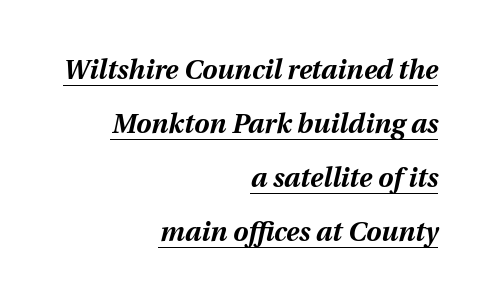
Q: Is the text bold? A: Yes.
Q: Is the text italic (slanted)? A: Yes, it leans right by about 12 degrees.
Q: Is the text underlined? A: Yes.
Q: How is the paragraph aligned? A: Right-aligned.
Q: Is the spacing between letters normal or unusually wide? A: Normal.
Q: Is the spacing between lines tight, normal or loose? A: Loose.
